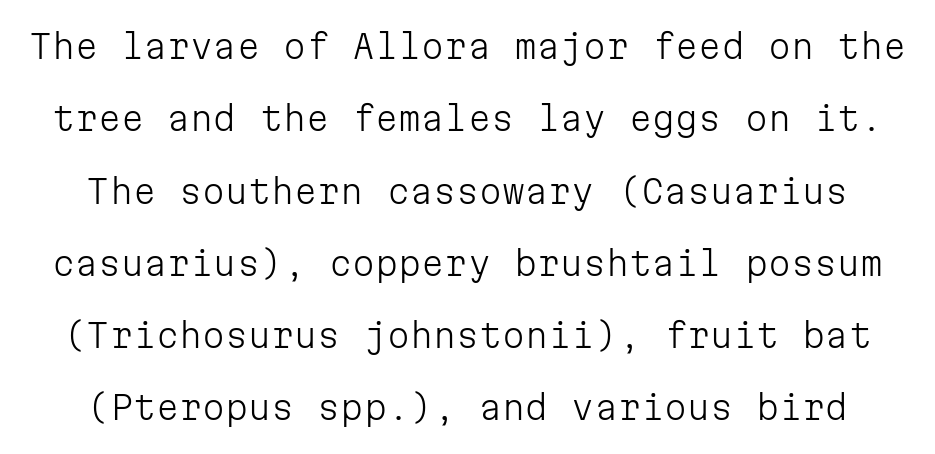
Q: Is the text bold? A: No.
Q: Is the text italic (slanted)? A: No, it is upright.
Q: Is the typeface a serif or a sans-serif typeface? A: Sans-serif.
Q: Is the text underlined? A: No.
Q: Is the spacing between letters normal or unusually wide? A: Normal.
Q: Is the spacing between lines tight, normal or loose? A: Loose.
Q: Width (condensed, normal, or wide)? A: Normal.
Q: Stroke contrast? A: Low.
Q: x-height? A: Medium.
Q: Monospaced? A: Yes.
